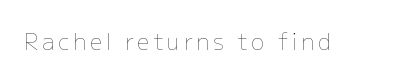
Q: Is the text bold? A: No.
Q: Is the text italic (slanted)? A: No, it is upright.
Q: Is the text underlined? A: No.
